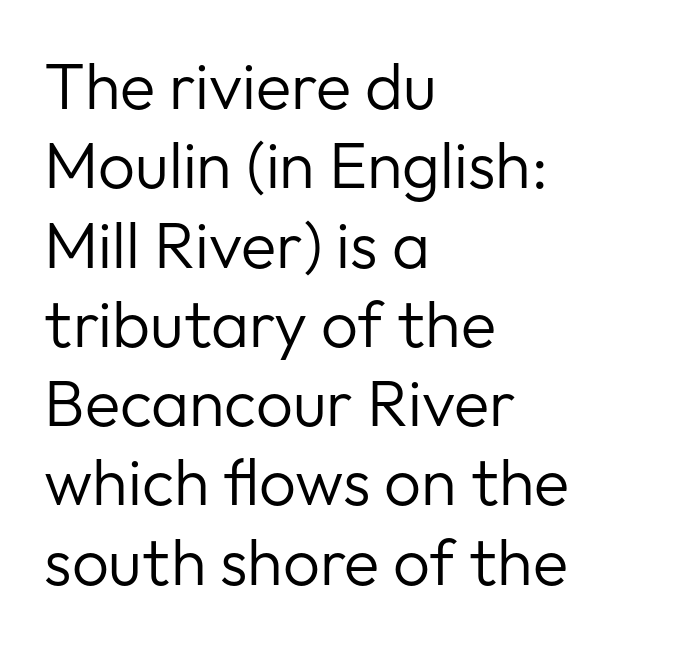
{"serif": "no", "italic": "no", "bold": "no", "weight": "regular", "width": "normal", "stroke_contrast": "low", "x_height": "medium", "monospaced": "no", "underline": "no", "align": "left", "line_spacing_ratio": 1.22, "letter_spacing": "normal", "letter_spacing_em": 0.0, "glyph_px": 65}
